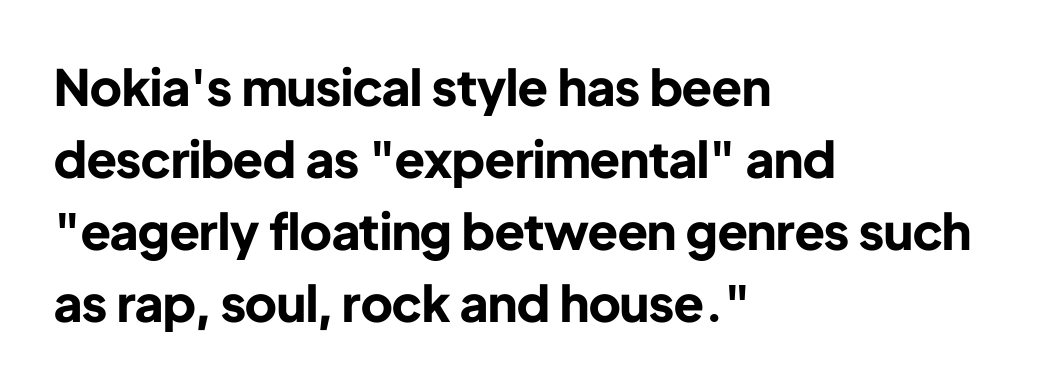
Q: Is the text bold? A: Yes.
Q: Is the text italic (slanted)? A: No, it is upright.
Q: Is the typeface a serif or a sans-serif typeface? A: Sans-serif.
Q: Is the text underlined? A: No.
Q: How is the paragraph aligned? A: Left-aligned.
Q: Is the spacing between letters normal or unusually wide? A: Normal.
Q: Is the spacing between lines tight, normal or loose? A: Normal.
Q: Width (condensed, normal, or wide)? A: Normal.
Q: Stroke contrast? A: Low.
Q: x-height? A: Medium.
Q: Monospaced? A: No.
